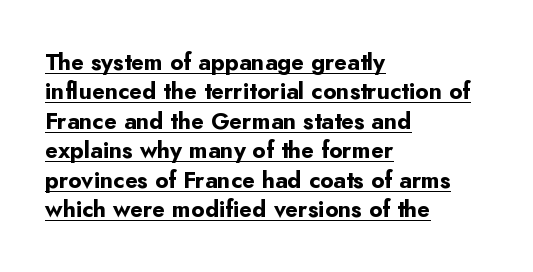
Q: Is the text bold? A: Yes.
Q: Is the text italic (slanted)? A: No, it is upright.
Q: Is the text underlined? A: Yes.
Q: How is the paragraph aligned? A: Left-aligned.
Q: Is the spacing between letters normal or unusually wide? A: Normal.
Q: Is the spacing between lines tight, normal or loose? A: Normal.
